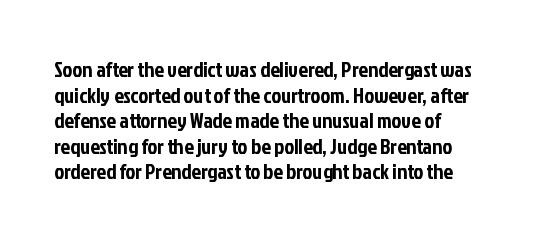
Line beginnings align vertically; line endings do not. Posture: vertical. A typesetter would call this zero additional tracking. The baseline area is clear.
